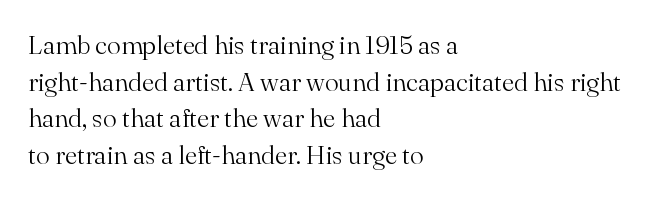
{"italic": "no", "bold": "no", "underline": "no", "align": "left", "line_spacing": "normal", "line_spacing_ratio": 1.41, "letter_spacing": "normal", "letter_spacing_em": 0.0, "glyph_px": 26}
